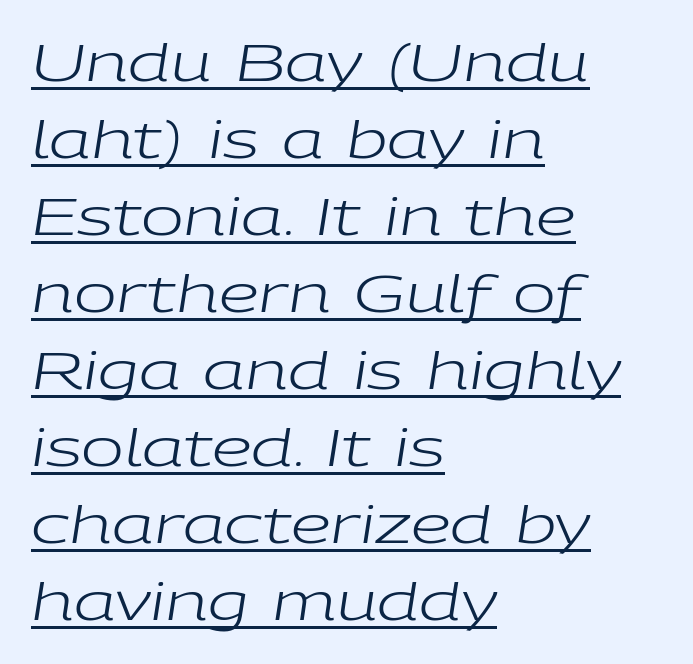
Q: Is the text bold? A: No.
Q: Is the text italic (slanted)? A: Yes, it leans right by about 9 degrees.
Q: Is the text underlined? A: Yes.
Q: How is the paragraph aligned? A: Left-aligned.
Q: Is the spacing between letters normal or unusually wide? A: Normal.
Q: Is the spacing between lines tight, normal or loose? A: Normal.
Q: Width (condensed, normal, or wide)? A: Wide.
Q: Stroke contrast? A: Low.
Q: x-height? A: Medium.
Q: Monospaced? A: No.
